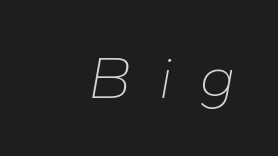
The image shows 60 px thin type, italic (leaning right); set unusually wide letter spacing (+0.46 em), not underlined; low stroke contrast and a medium x-height.
